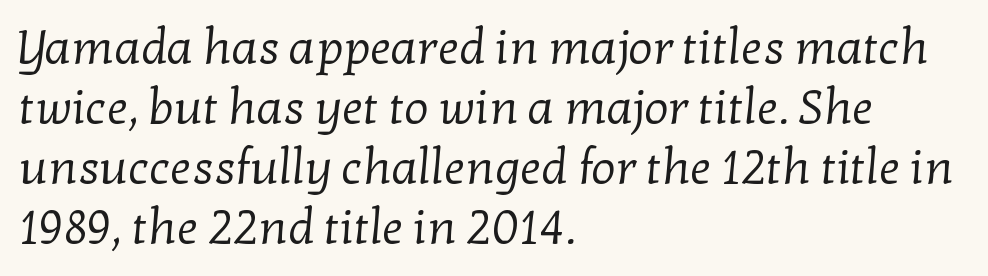
Q: Is the text bold? A: No.
Q: Is the typeface a serif or a sans-serif typeface? A: Serif.
Q: Is the text underlined? A: No.
Q: How is the paragraph aligned? A: Left-aligned.
Q: Is the spacing between letters normal or unusually wide? A: Normal.
Q: Is the spacing between lines tight, normal or loose? A: Normal.
Q: Width (condensed, normal, or wide)? A: Normal.
Q: Stroke contrast? A: Low.
Q: x-height? A: Medium.
Q: Monospaced? A: No.
